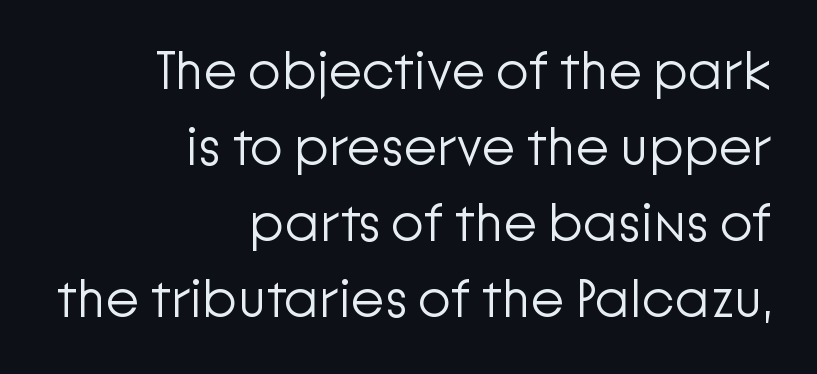
The image shows 54 px light sans-serif type, upright; set right-aligned, normal line spacing (1.41x), normal letter spacing, not underlined; low stroke contrast and a medium x-height.
